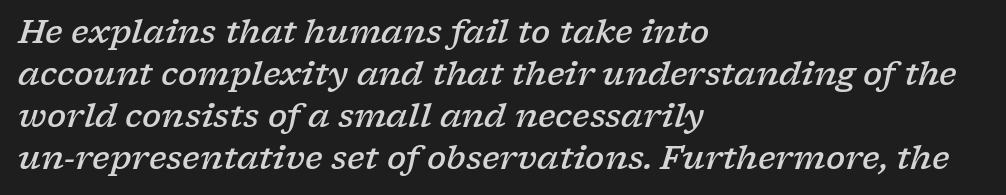
Q: Is the text bold? A: Semi-bold.
Q: Is the text italic (slanted)? A: Yes, it leans right by about 17 degrees.
Q: Is the typeface a serif or a sans-serif typeface? A: Serif.
Q: Is the text underlined? A: No.
Q: How is the paragraph aligned? A: Left-aligned.
Q: Is the spacing between letters normal or unusually wide? A: Normal.
Q: Is the spacing between lines tight, normal or loose? A: Normal.
Q: Width (condensed, normal, or wide)? A: Wide.
Q: Stroke contrast? A: Low.
Q: x-height? A: Medium.
Q: Monospaced? A: No.
